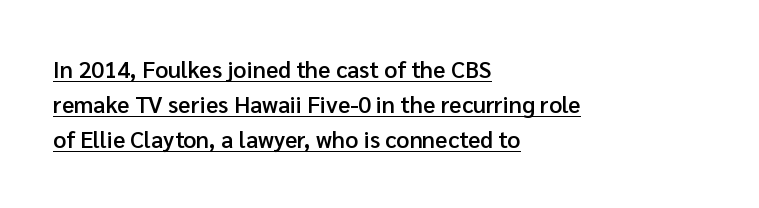
Students, observe the line beneath the letters — that is underlining. Vertical strokes here are truly vertical. Spacing between characters is what you'd get straight out of the box. Teacher's note: observe the even left margin — that is flush-left alignment. Weight check: semibold — heavier than regular, not quite bold. One glance says typical: line gaps are just what's usual.
